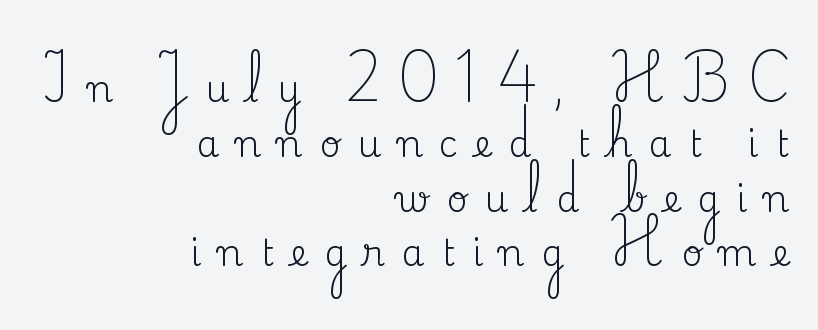
The image shows 37 px regular-weight serif type, upright; set right-aligned, normal line spacing (1.48x), unusually wide letter spacing (+0.45 em), not underlined; medium stroke contrast and a small x-height.
